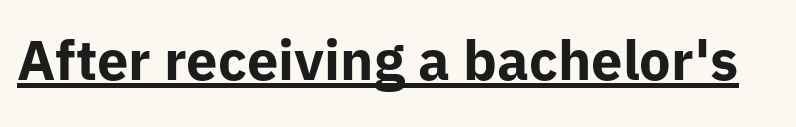
Q: Is the text bold? A: Yes.
Q: Is the text italic (slanted)? A: No, it is upright.
Q: Is the typeface a serif or a sans-serif typeface? A: Sans-serif.
Q: Is the text underlined? A: Yes.
Q: Is the spacing between letters normal or unusually wide? A: Normal.
Q: Width (condensed, normal, or wide)? A: Normal.
Q: Stroke contrast? A: Low.
Q: x-height? A: Medium.
Q: Monospaced? A: No.
